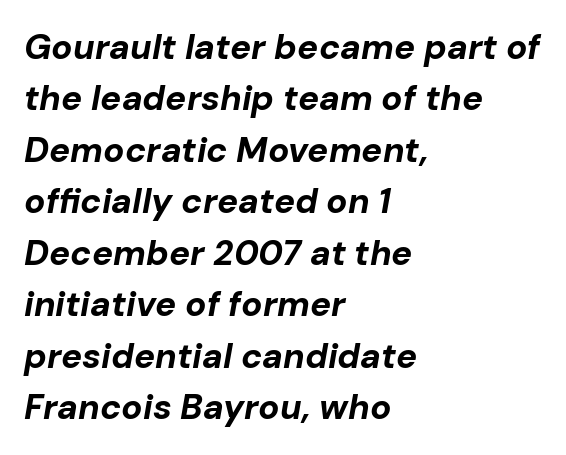
Looks like regular typesetting: each glyph gets only the width it needs. Typeset ragged right — the left edge is the straight one. Beneath every word, the page is bare. Compared with typical body copy, the letter spacing here is the same. Rows of type keep a routine distance in the vertical direction. This sample uses an oblique cut, with every glyph tilted off the vertical.
